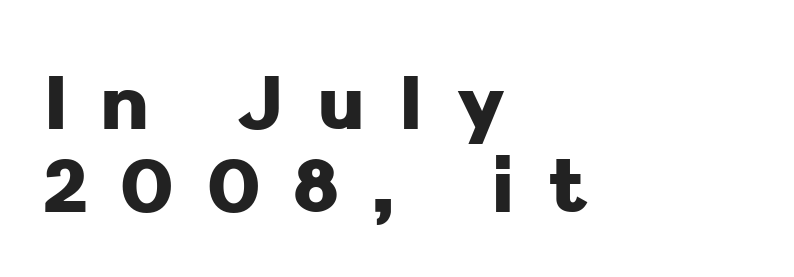
{"serif": "no", "italic": "no", "bold": "yes", "weight": "heavy", "width": "normal", "stroke_contrast": "low", "x_height": "medium", "monospaced": "no", "underline": "no", "align": "left", "line_spacing": "tight", "line_spacing_ratio": 1.09, "letter_spacing": "wide", "letter_spacing_em": 0.44, "glyph_px": 76}
